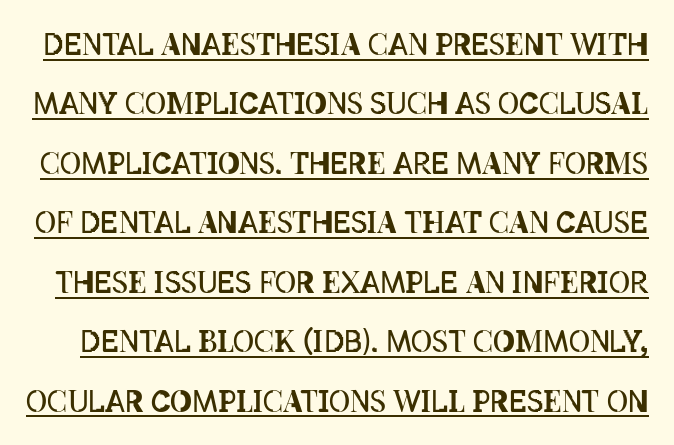
Q: Is the text bold? A: No.
Q: Is the text italic (slanted)? A: No, it is upright.
Q: Is the text underlined? A: Yes.
Q: Is the spacing between letters normal or unusually wide? A: Normal.
Q: Is the spacing between lines tight, normal or loose? A: Loose.
Q: Width (condensed, normal, or wide)? A: Condensed.
Q: Stroke contrast? A: Low.
Q: x-height? A: Large.
Q: Monospaced? A: No.
